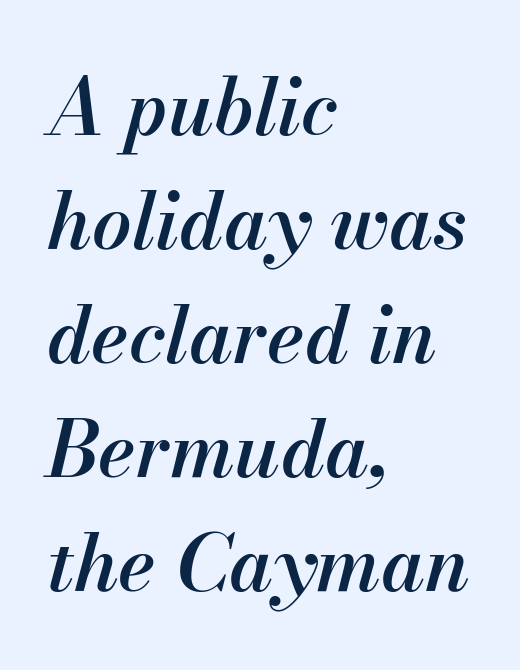
The image shows 78 px semibold type, italic (leaning right); set left-aligned, normal line spacing (1.46x), normal letter spacing, not underlined; medium stroke contrast and a small x-height.
